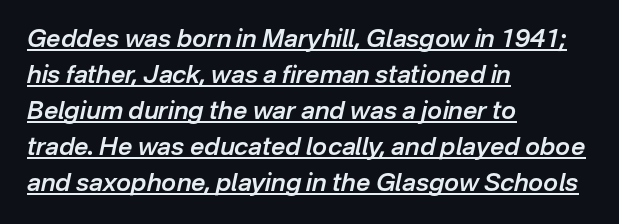
The typesetting leans somewhat heavy: a semibold. No extra tracking has been applied to these lines. Slanted lettering throughout. If you drew a ruler down the left edge, every line would touch it. This sample carries an underscore along the baseline area. Leading matches the norm, producing a regular column.
